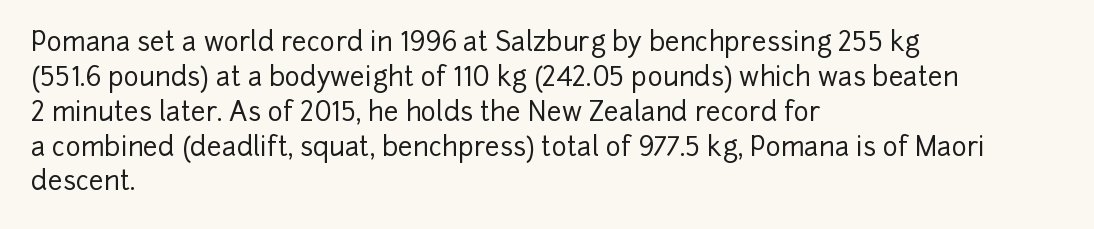
{"italic": "no", "underline": "no", "align": "left", "line_spacing": "normal", "line_spacing_ratio": 1.34, "letter_spacing": "normal", "letter_spacing_em": 0.0, "glyph_px": 26}
